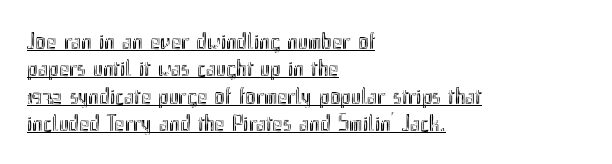
The lines are quadded left. Compared with typical body copy, the letter spacing here is the same. The letters stand straight up with perfectly vertical stems. This block would grow much taller if given ordinary leading; it's compressed now. Does a line run under the words? Yes, clearly.
